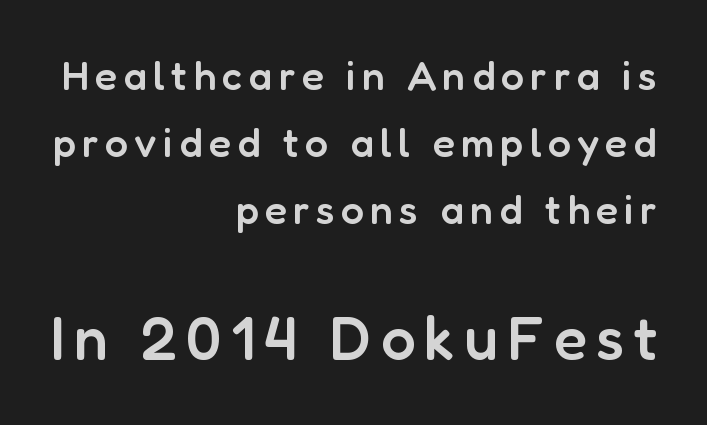
Q: Is the text bold? A: Semi-bold.
Q: Is the text italic (slanted)? A: No, it is upright.
Q: Is the typeface a serif or a sans-serif typeface? A: Sans-serif.
Q: Is the text underlined? A: No.
Q: How is the paragraph aligned? A: Right-aligned.
Q: Is the spacing between lines tight, normal or loose? A: Normal.
Q: Which block of text is set in a larger size, the first (top) or the second (bottom)? A: The second (bottom) one.
Q: Width (condensed, normal, or wide)? A: Normal.
Q: Stroke contrast? A: Low.
Q: x-height? A: Medium.
Q: Monospaced? A: No.
